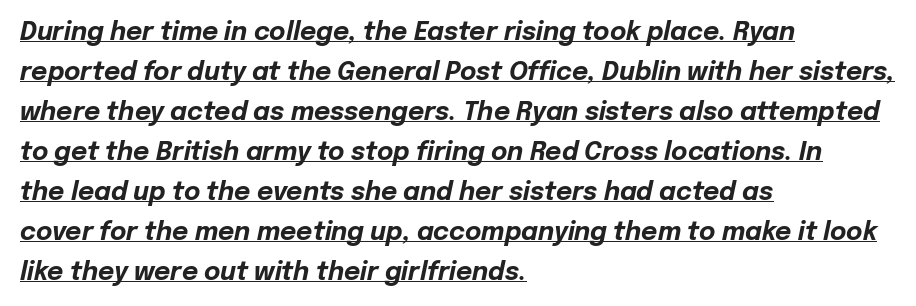
Q: Is the text bold? A: Yes.
Q: Is the text italic (slanted)? A: Yes, it leans right by about 12 degrees.
Q: Is the text underlined? A: Yes.
Q: How is the paragraph aligned? A: Left-aligned.
Q: Is the spacing between letters normal or unusually wide? A: Normal.
Q: Is the spacing between lines tight, normal or loose? A: Normal.
